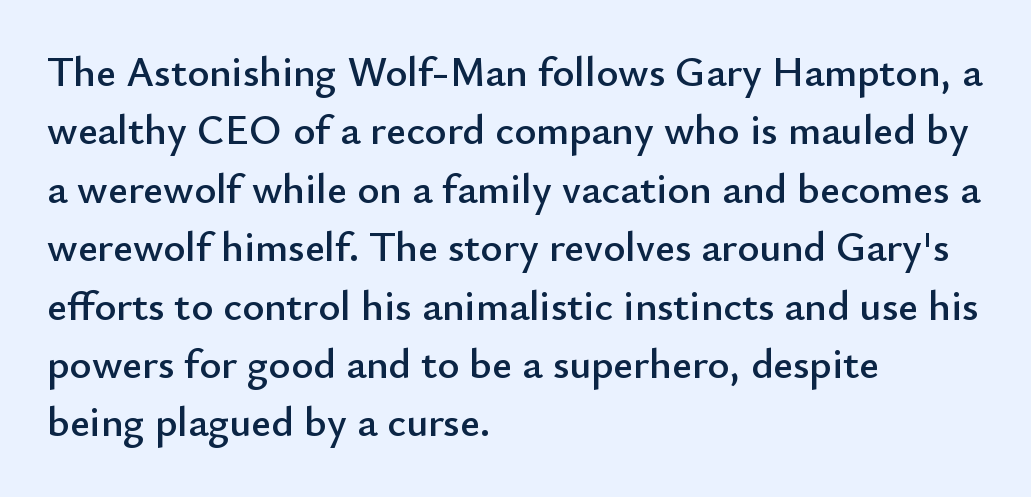
{"serif": "no", "italic": "no", "width": "normal", "stroke_contrast": "low", "x_height": "small", "monospaced": "no", "underline": "no", "align": "left", "line_spacing": "normal", "line_spacing_ratio": 1.39, "letter_spacing": "normal", "letter_spacing_em": 0.0, "glyph_px": 42}
